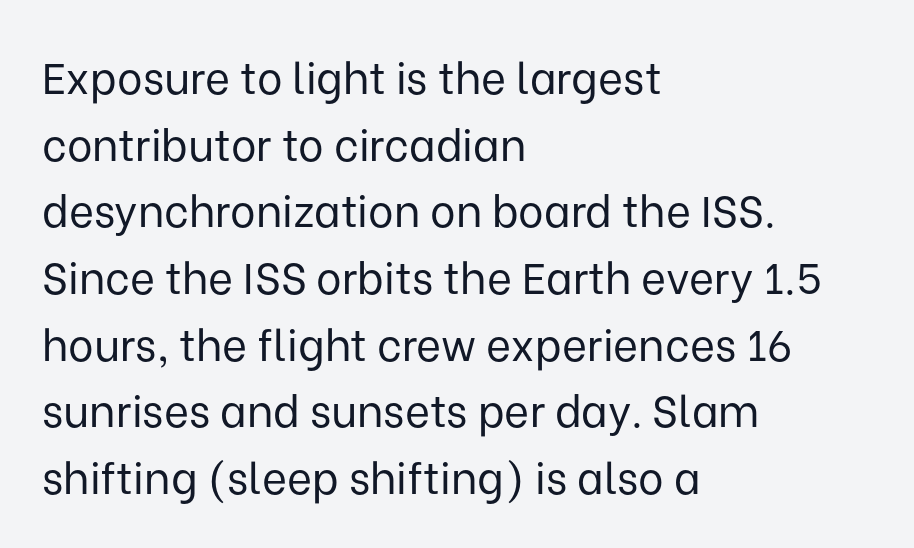
{"serif": "no", "italic": "no", "bold": "no", "weight": "regular", "width": "normal", "stroke_contrast": "low", "x_height": "medium", "monospaced": "no", "underline": "no", "align": "left", "line_spacing": "normal", "line_spacing_ratio": 1.55, "letter_spacing": "normal", "letter_spacing_em": 0.0, "glyph_px": 43}
